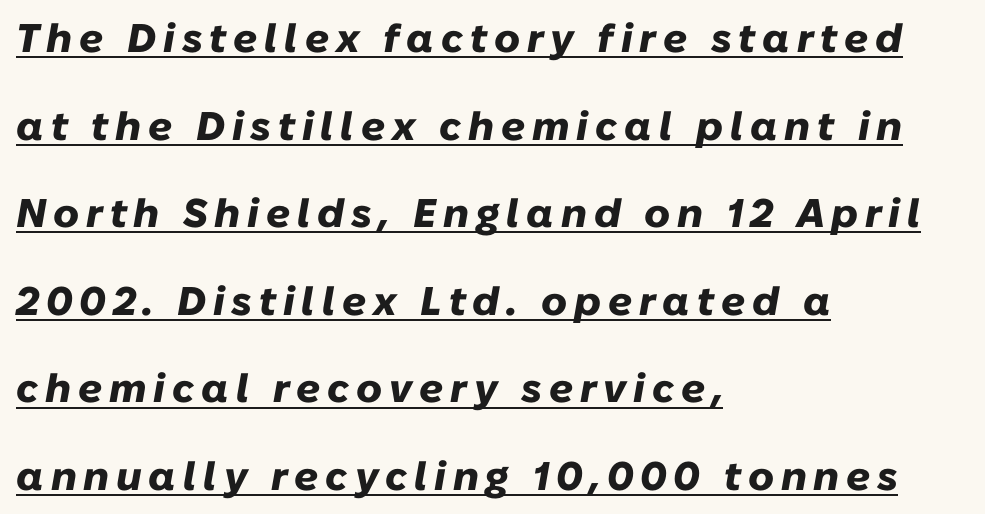
{"italic": "yes", "lean": "right", "slant_degrees": 10, "bold": "yes", "weight": "heavy", "width": "normal", "stroke_contrast": "low", "x_height": "medium", "monospaced": "no", "underline": "yes", "align": "left", "line_spacing": "loose", "line_spacing_ratio": 2.19, "glyph_px": 40}
